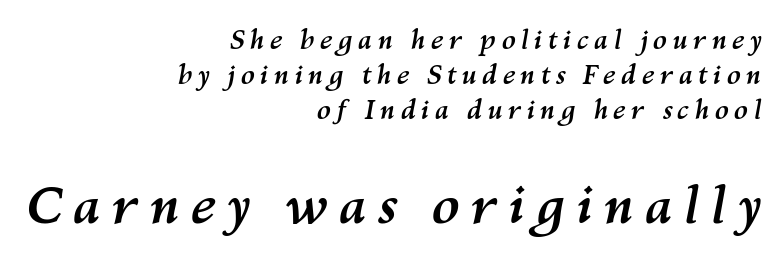
Q: Is the text bold? A: Yes.
Q: Is the text italic (slanted)? A: Yes, it leans right by about 10 degrees.
Q: Is the text underlined? A: No.
Q: How is the paragraph aligned? A: Right-aligned.
Q: Is the spacing between lines tight, normal or loose? A: Normal.
Q: Which block of text is set in a larger size, the first (top) or the second (bottom)? A: The second (bottom) one.
Q: Width (condensed, normal, or wide)? A: Normal.
Q: Stroke contrast? A: Medium.
Q: x-height? A: Medium.
Q: Monospaced? A: No.
